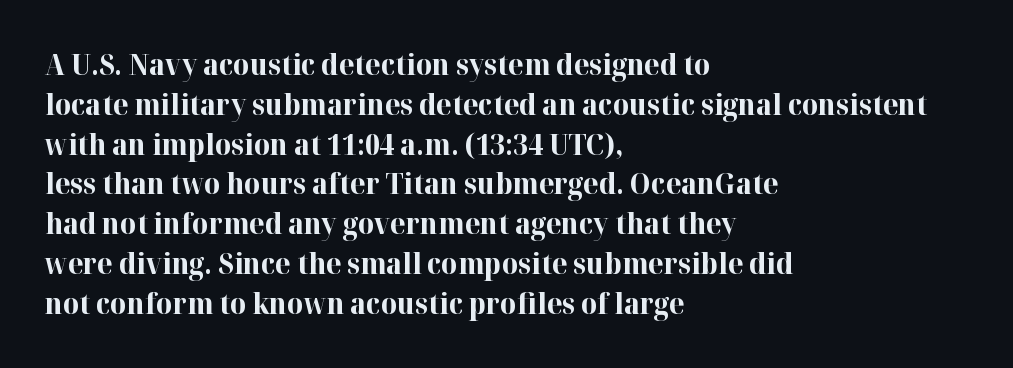
This sample uses an upright cut, with every glyph sitting square on the baseline. Emphasis by weight is at full strength: bold. Examine the stroke ends and you'll spot serifs. Any mark beneath the type? The region is blank.
